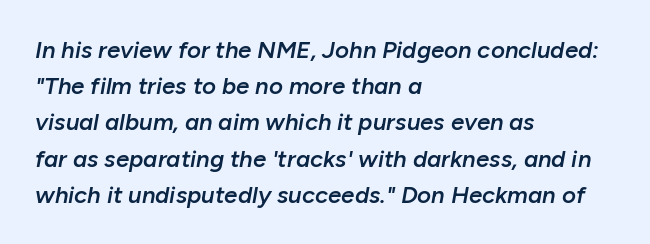
The image shows 24 px text type, italic (leaning right); set left-aligned, normal line spacing (1.51x), normal letter spacing, not underlined.
